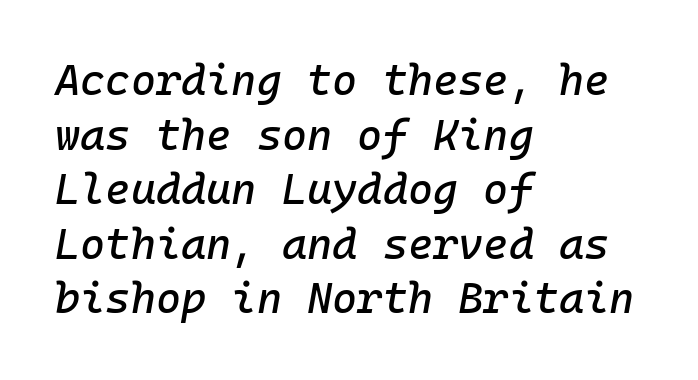
Q: Is the text italic (slanted)? A: Yes, it leans right by about 10 degrees.
Q: Is the text underlined? A: No.
Q: How is the paragraph aligned? A: Left-aligned.
Q: Is the spacing between letters normal or unusually wide? A: Normal.
Q: Is the spacing between lines tight, normal or loose? A: Normal.
Q: Width (condensed, normal, or wide)? A: Normal.
Q: Stroke contrast? A: Low.
Q: x-height? A: Medium.
Q: Monospaced? A: Yes.
